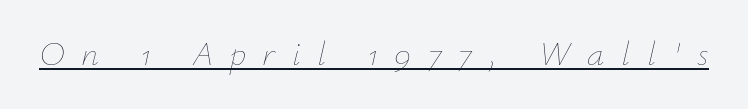
{"italic": "yes", "lean": "right", "slant_degrees": 12, "bold": "no", "weight": "thin", "width": "normal", "stroke_contrast": "low", "x_height": "small", "monospaced": "no", "underline": "yes", "letter_spacing": "wide", "letter_spacing_em": 0.47, "glyph_px": 35}
